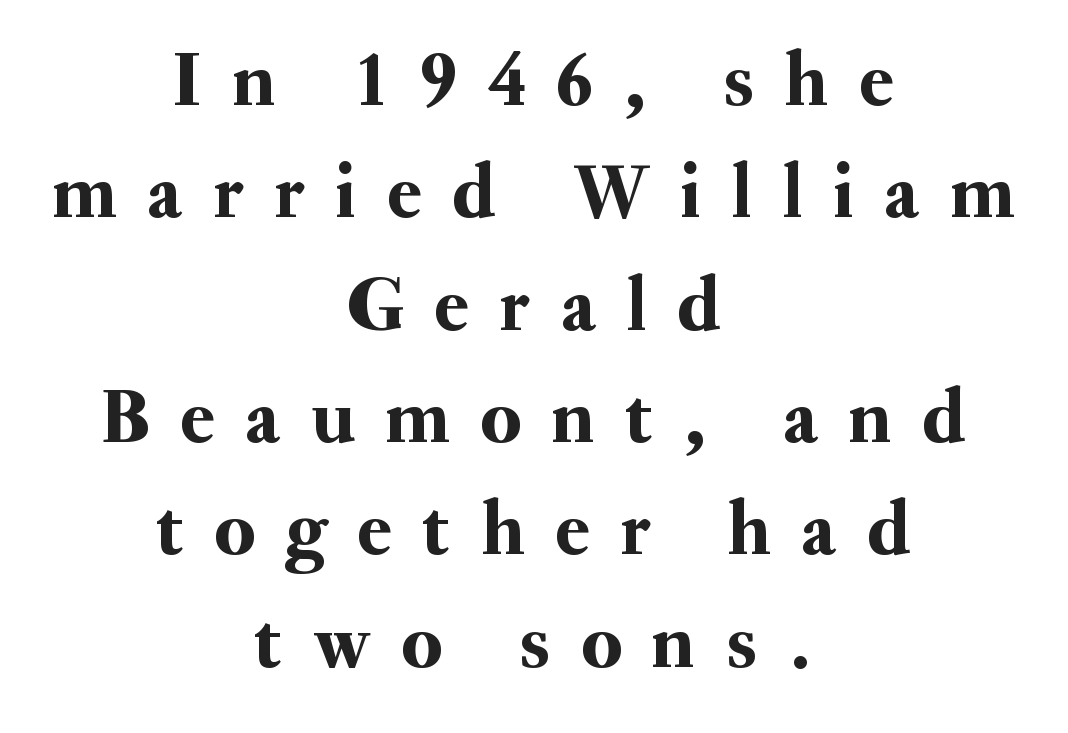
Underline: absent. Rows of type keep a routine distance in the vertical direction. One-word summary of the alignment: center. A typesetter would label this face a serif. The letters are spread apart with noticeably loose tracking. Do the characters align in a grid? No, the font is proportional.
